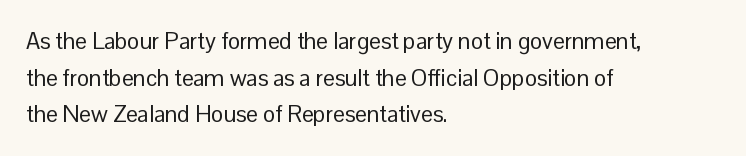
Q: Is the text bold? A: No.
Q: Is the text italic (slanted)? A: No, it is upright.
Q: Is the text underlined? A: No.
Q: How is the paragraph aligned? A: Left-aligned.
Q: Is the spacing between letters normal or unusually wide? A: Normal.
Q: Is the spacing between lines tight, normal or loose? A: Normal.
